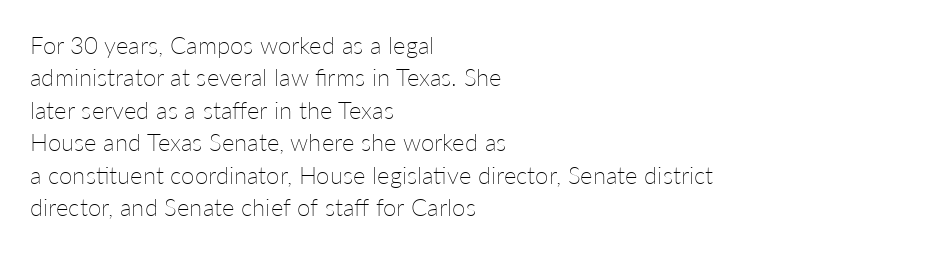
Q: Is the text bold? A: No.
Q: Is the text italic (slanted)? A: No, it is upright.
Q: Is the text underlined? A: No.
Q: How is the paragraph aligned? A: Left-aligned.
Q: Is the spacing between letters normal or unusually wide? A: Normal.
Q: Is the spacing between lines tight, normal or loose? A: Normal.
